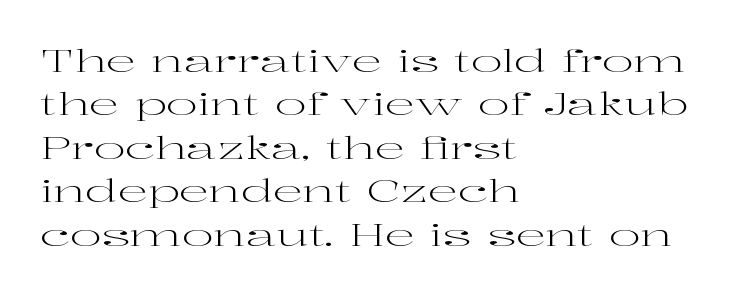
The image shows 30 px regular-weight, wide serif type, upright; set left-aligned, normal line spacing (1.45x), normal letter spacing, not underlined; high stroke contrast and a medium x-height.
